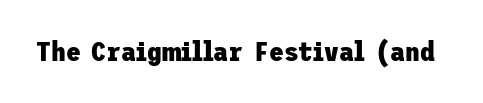
The image shows 27 px bold type, upright; set normal letter spacing, not underlined.
